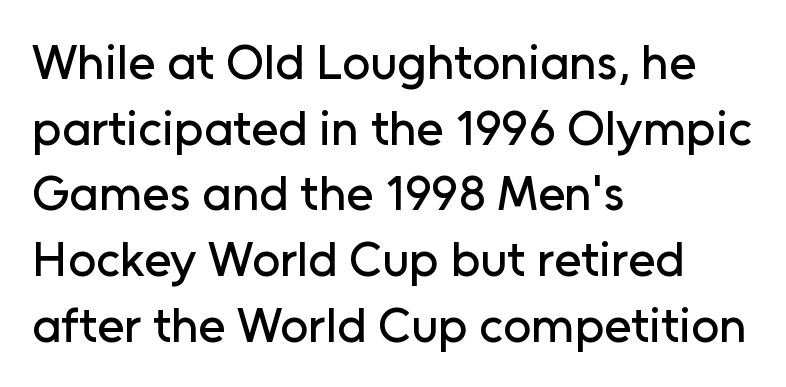
The image shows 49 px sans-serif type, upright; set left-aligned, normal line spacing (1.34x), normal letter spacing, not underlined; low stroke contrast and a medium x-height.
